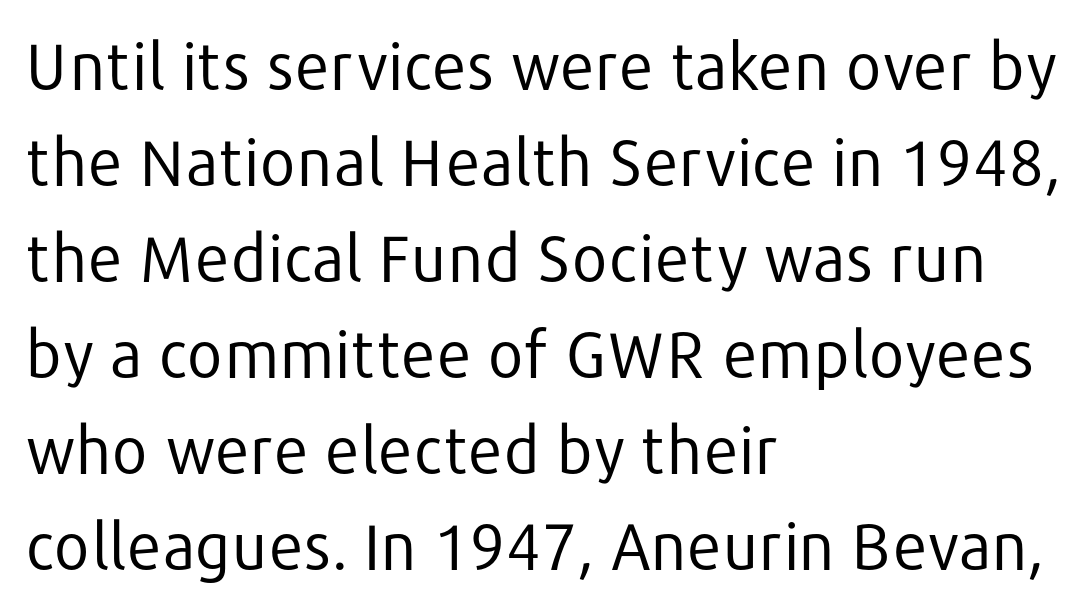
Q: Is the text bold? A: No.
Q: Is the text italic (slanted)? A: No, it is upright.
Q: Is the typeface a serif or a sans-serif typeface? A: Sans-serif.
Q: Is the text underlined? A: No.
Q: How is the paragraph aligned? A: Left-aligned.
Q: Is the spacing between letters normal or unusually wide? A: Normal.
Q: Is the spacing between lines tight, normal or loose? A: Normal.
Q: Width (condensed, normal, or wide)? A: Normal.
Q: Stroke contrast? A: Low.
Q: x-height? A: Medium.
Q: Monospaced? A: No.
